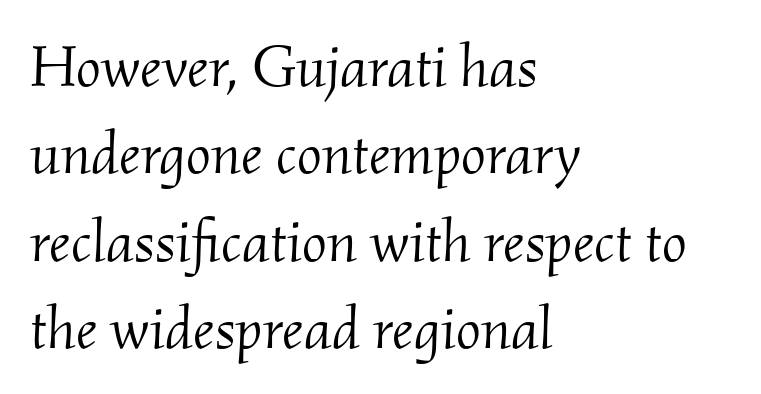
The text was rendered using a seriffed face with decorative stroke endings. The whole block is typeset with a tilt. Leftover space on each line is placed entirely after the last word. Spacing verdict: proportional, widths tailored to each character. Bare-footed words on every line. Stem width sits at or under what a default text font uses.
